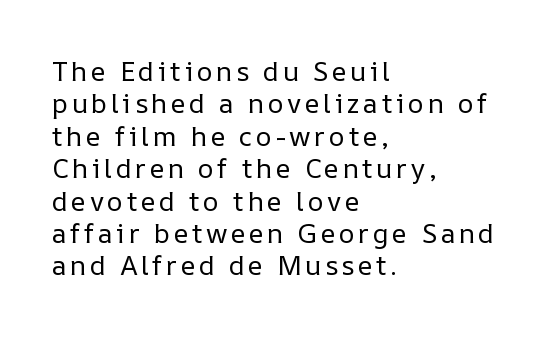
Unbolded letterforms with no extra heft. The passage shown is not underscored anywhere. Nope, not italic — everything's standing straight. The text block is weighted toward the left margin, trailing off unevenly rightward.
